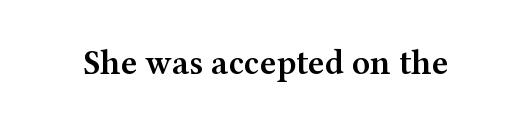
In terms of posture, this sample is upright. Do the characters align in a grid? No, the font is proportional. Notice the strokes are somewhat thickened but not fully heavy: this is a semibold. Type style note: has serifs. Descenders are the only things crossing below the line. Words appear dense and cohesive because spacing is normal.
